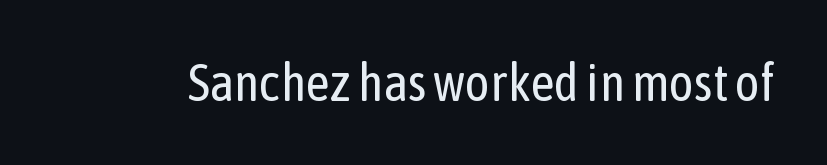
Q: Is the text bold? A: No.
Q: Is the text italic (slanted)? A: No, it is upright.
Q: Is the typeface a serif or a sans-serif typeface? A: Sans-serif.
Q: Is the text underlined? A: No.
Q: Is the spacing between letters normal or unusually wide? A: Normal.
Q: Width (condensed, normal, or wide)? A: Condensed.
Q: Stroke contrast? A: Low.
Q: x-height? A: Medium.
Q: Monospaced? A: No.
